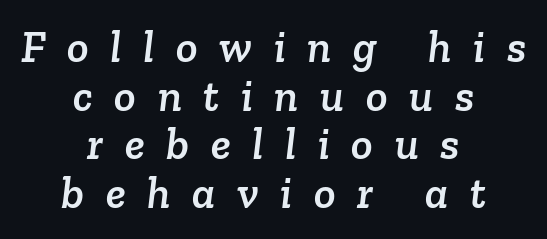
The image shows 45 px serif type; set centered, tight line spacing (1.08x), unusually wide letter spacing (+0.48 em), not underlined; low stroke contrast and a medium x-height.
